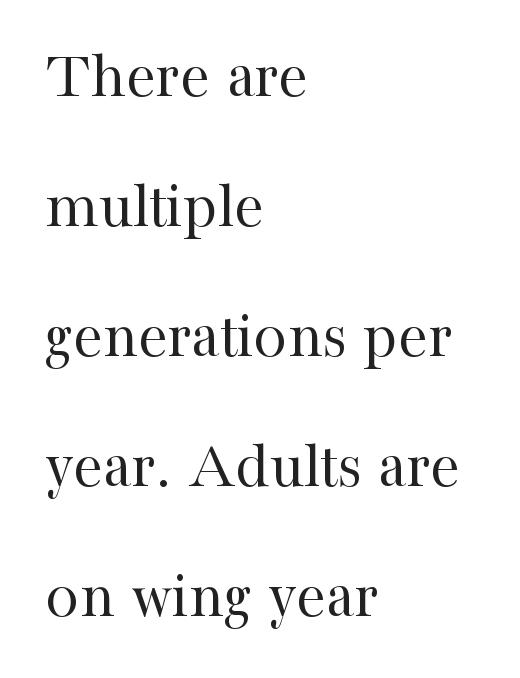
{"serif": "yes", "italic": "no", "bold": "no", "weight": "regular", "width": "normal", "stroke_contrast": "high", "x_height": "medium", "monospaced": "no", "underline": "no", "align": "left", "line_spacing": "loose", "line_spacing_ratio": 1.94, "letter_spacing": "normal", "letter_spacing_em": 0.0, "glyph_px": 67}
